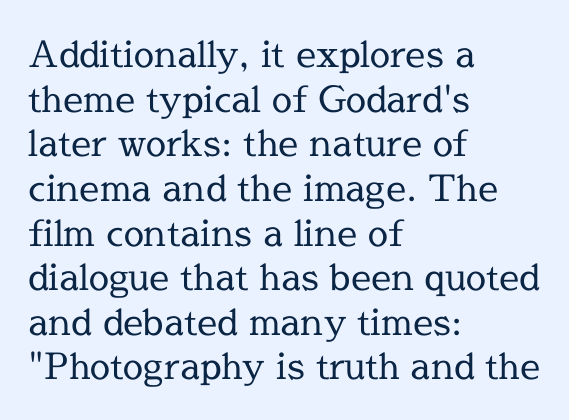
Q: Is the text bold? A: No.
Q: Is the text italic (slanted)? A: No, it is upright.
Q: Is the typeface a serif or a sans-serif typeface? A: Serif.
Q: Is the text underlined? A: No.
Q: How is the paragraph aligned? A: Left-aligned.
Q: Is the spacing between letters normal or unusually wide? A: Normal.
Q: Width (condensed, normal, or wide)? A: Normal.
Q: x-height? A: Medium.
Q: Monospaced? A: No.
